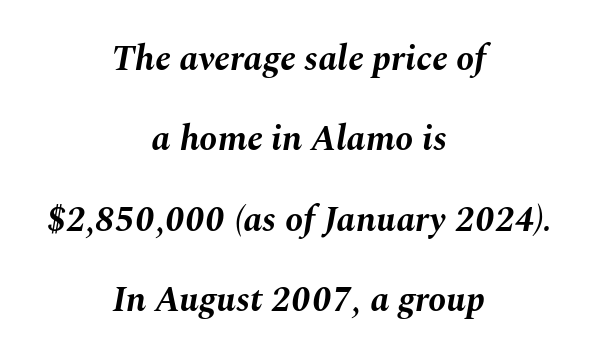
{"italic": "yes", "lean": "right", "slant_degrees": 10, "bold": "yes", "weight": "bold", "width": "normal", "stroke_contrast": "medium", "x_height": "medium", "monospaced": "no", "underline": "no", "align": "center", "line_spacing": "loose", "line_spacing_ratio": 2.23, "letter_spacing": "normal", "letter_spacing_em": 0.0, "glyph_px": 36}
